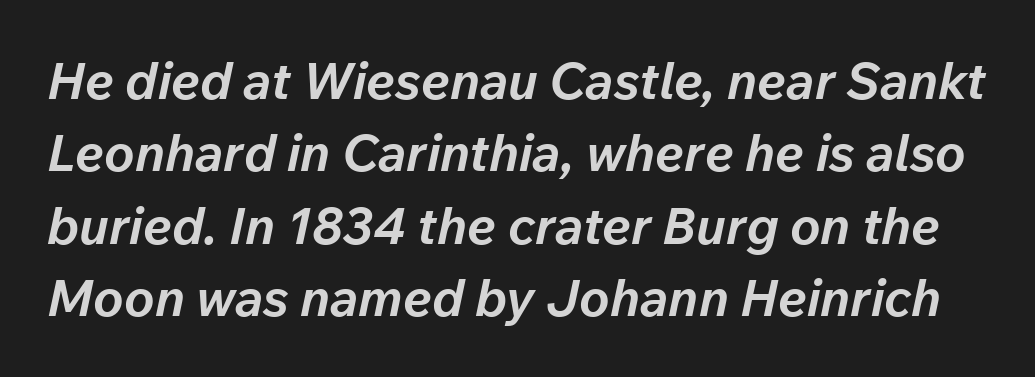
The horizontal fit of the characters is conventional and even. This sample keeps an unexceptional amount of space between lines. Do the characters align in a grid? No, the font is proportional. Students, this is bold: see how much ink each stroke carries.
